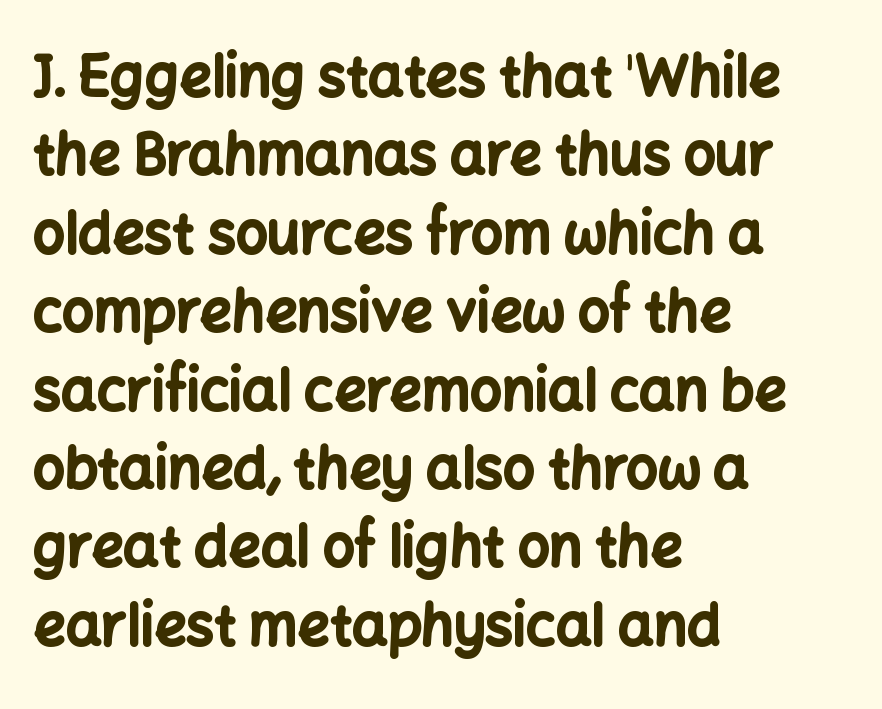
Q: Is the text bold? A: Yes.
Q: Is the text italic (slanted)? A: No, it is upright.
Q: Is the typeface a serif or a sans-serif typeface? A: Sans-serif.
Q: Is the text underlined? A: No.
Q: How is the paragraph aligned? A: Left-aligned.
Q: Is the spacing between letters normal or unusually wide? A: Normal.
Q: Is the spacing between lines tight, normal or loose? A: Normal.
Q: Width (condensed, normal, or wide)? A: Normal.
Q: Stroke contrast? A: Low.
Q: x-height? A: Medium.
Q: Monospaced? A: No.
